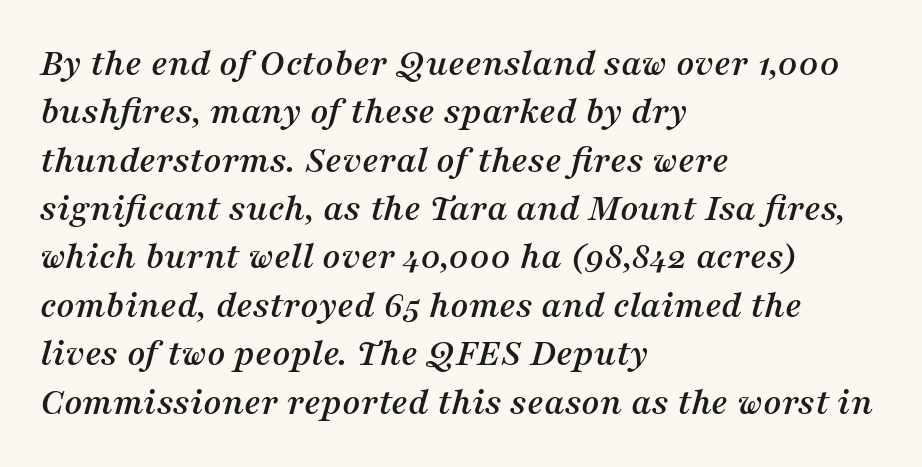
{"serif": "yes", "italic": "yes", "lean": "right", "slant_degrees": 16, "width": "normal", "stroke_contrast": "medium", "x_height": "medium", "monospaced": "no", "underline": "no", "align": "left", "line_spacing_ratio": 1.24, "letter_spacing": "normal", "letter_spacing_em": 0.0, "glyph_px": 39}
